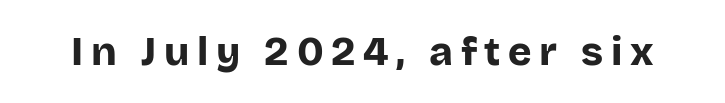
Q: Is the text bold? A: Yes.
Q: Is the text italic (slanted)? A: No, it is upright.
Q: Is the typeface a serif or a sans-serif typeface? A: Sans-serif.
Q: Is the text underlined? A: No.
Q: Width (condensed, normal, or wide)? A: Normal.
Q: Stroke contrast? A: Low.
Q: x-height? A: Large.
Q: Monospaced? A: No.
